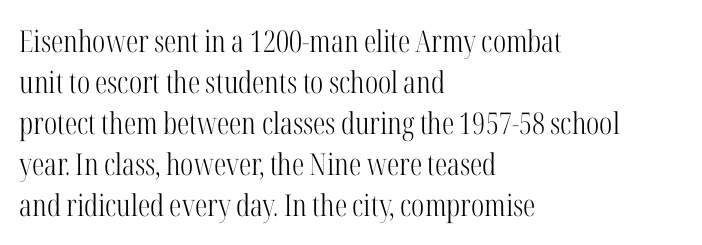
Regarding serifs, this sample has them. How are the letters spaced? Ordinarily, with no added tracking. Descenders hang freely into open space. The designer left line spacing at the default. Ascenders rise straight up at ninety degrees. The rag falls on the right side of this text block.
